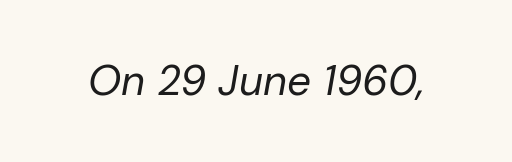
The image shows 42 px regular-weight type, italic (leaning right); set normal letter spacing, not underlined; low stroke contrast and a medium x-height.
